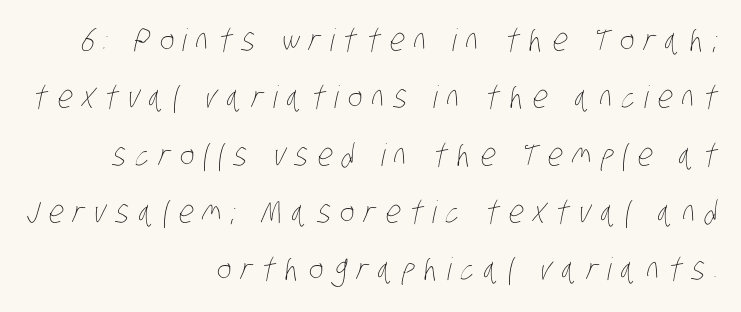
{"bold": "no", "weight": "thin", "width": "condensed", "stroke_contrast": "low", "x_height": "large", "monospaced": "no", "underline": "no", "align": "right", "line_spacing_ratio": 1.85, "letter_spacing": "wide", "letter_spacing_em": 0.3, "glyph_px": 31}
